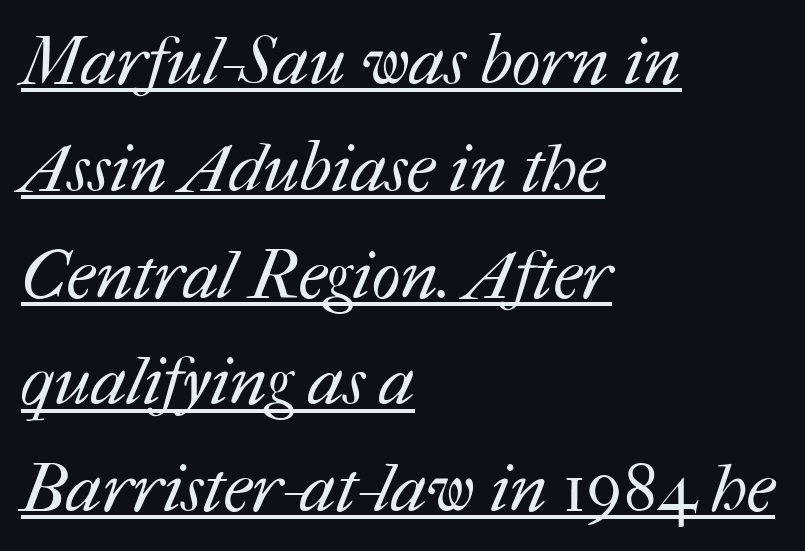
Alignment: flush left. The face looks like a standard text weight, possibly lighter. In terms of leading, this rendering sits right in the middle. Quick note: underline on.
